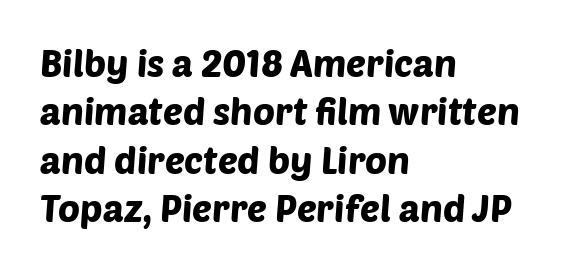
These lines are rendered in a variable-pitch font. Words float on clear page, feet unadorned. Default kerning and tracking; the words read as compact shapes. Examine the stroke ends and you'll find no serifs.
